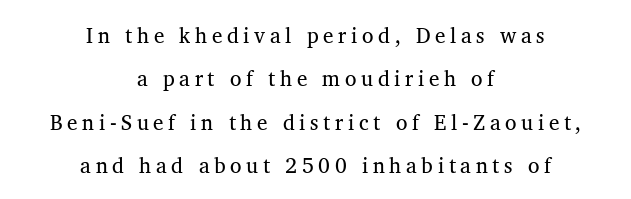
Italic: no, the glyphs are upright roman. Each line is balanced around a shared central axis. Compared with a typical body face, this is equally light or lighter still. The glyphs are unaccompanied by any horizontal stroke below them. This sample uses expanded letter spacing, leaving extra air between glyphs. Each new line begins a long way beneath the previous one.
